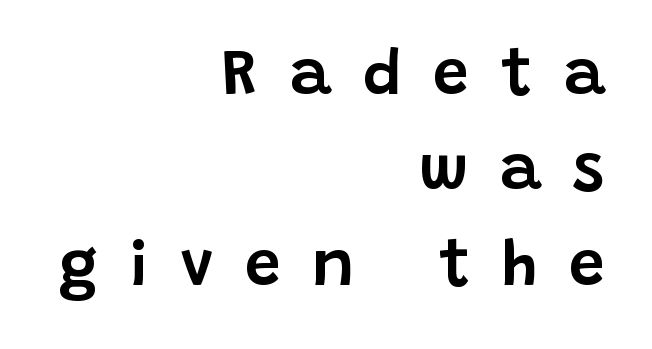
Q: Is the text italic (slanted)? A: No, it is upright.
Q: Is the typeface a serif or a sans-serif typeface? A: Sans-serif.
Q: Is the text underlined? A: No.
Q: How is the paragraph aligned? A: Right-aligned.
Q: Is the spacing between letters normal or unusually wide? A: Unusually wide.
Q: Is the spacing between lines tight, normal or loose? A: Normal.
Q: Width (condensed, normal, or wide)? A: Normal.
Q: Stroke contrast? A: Low.
Q: x-height? A: Large.
Q: Monospaced? A: No.
